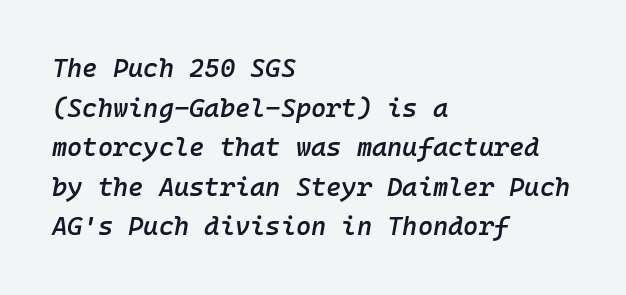
What stands out about the letter spacing? Nothing — it is the standard amount. On the weight axis this lands at semibold, roughly 600. Regarding leading, the lines here are spaced in the standard way. Tall strokes in this sample are angled rather than plumb. These lines stack with their left ends in a neat column.
